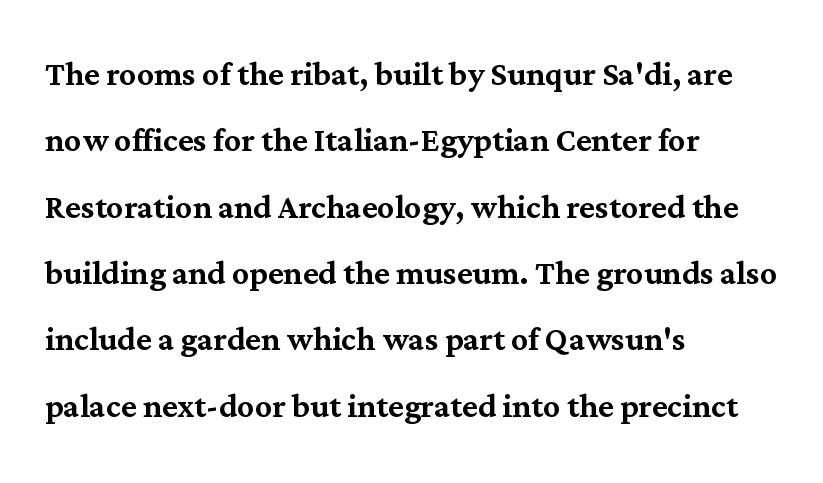
The image shows 42 px serif type, upright; set left-aligned, normal line spacing (1.58x), normal letter spacing, not underlined; medium stroke contrast and a medium x-height.
